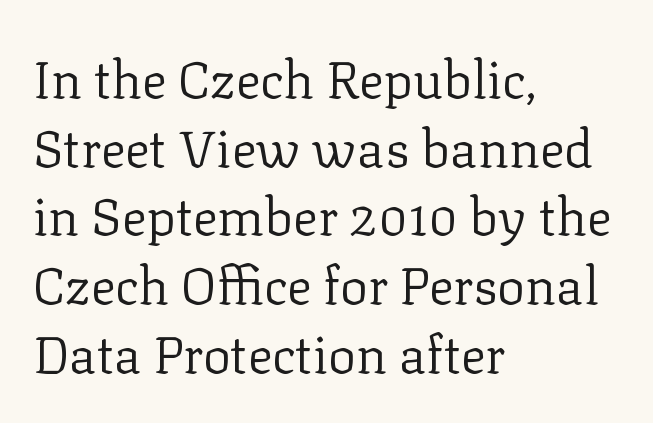
The image shows 52 px regular-weight serif type, upright; set left-aligned, normal line spacing (1.32x), normal letter spacing, not underlined; low stroke contrast and a medium x-height.
